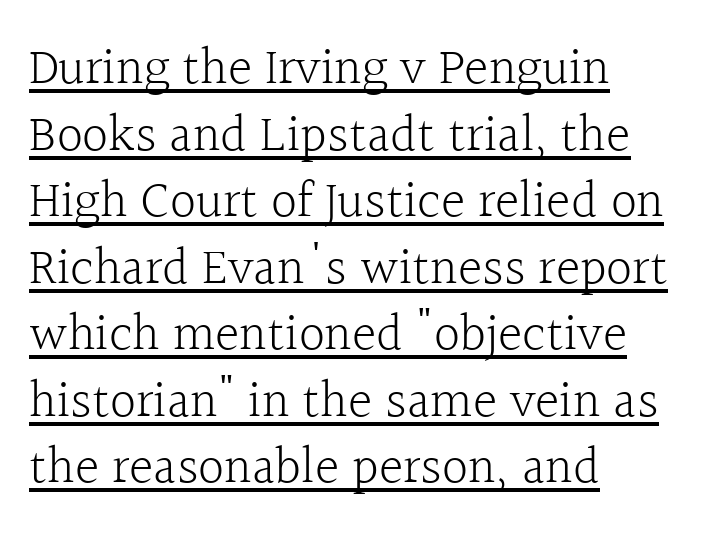
Q: Is the text bold? A: No.
Q: Is the text italic (slanted)? A: No, it is upright.
Q: Is the typeface a serif or a sans-serif typeface? A: Serif.
Q: Is the text underlined? A: Yes.
Q: How is the paragraph aligned? A: Left-aligned.
Q: Is the spacing between letters normal or unusually wide? A: Normal.
Q: Is the spacing between lines tight, normal or loose? A: Normal.
Q: Width (condensed, normal, or wide)? A: Normal.
Q: x-height? A: Medium.
Q: Monospaced? A: No.
